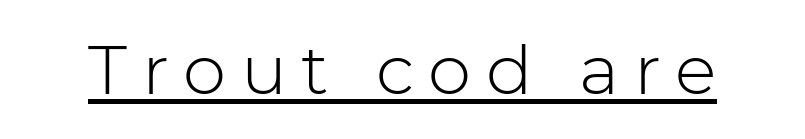
Q: Is the text bold? A: No.
Q: Is the text italic (slanted)? A: No, it is upright.
Q: Is the typeface a serif or a sans-serif typeface? A: Sans-serif.
Q: Is the text underlined? A: Yes.
Q: Is the spacing between letters normal or unusually wide? A: Unusually wide.
Q: Width (condensed, normal, or wide)? A: Normal.
Q: Stroke contrast? A: Low.
Q: x-height? A: Medium.
Q: Monospaced? A: No.
